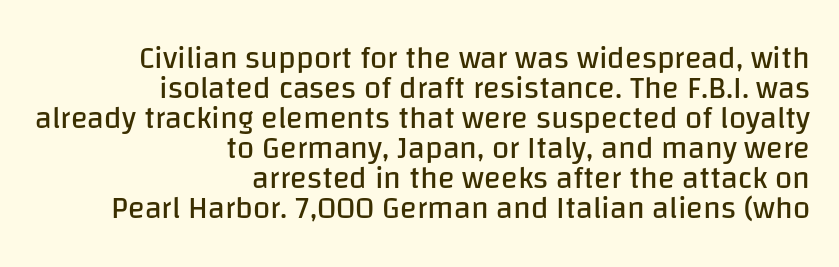
The image shows 31 px regular-weight sans-serif type, upright; set right-aligned, tight line spacing (0.97x), normal letter spacing, not underlined; low stroke contrast and a large x-height.
